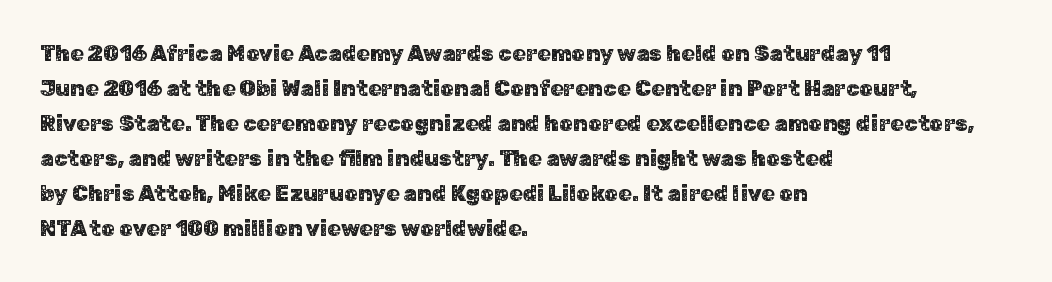
Q: Is the text italic (slanted)? A: No, it is upright.
Q: Is the text underlined? A: No.
Q: How is the paragraph aligned? A: Left-aligned.
Q: Is the spacing between letters normal or unusually wide? A: Normal.
Q: Is the spacing between lines tight, normal or loose? A: Normal.
